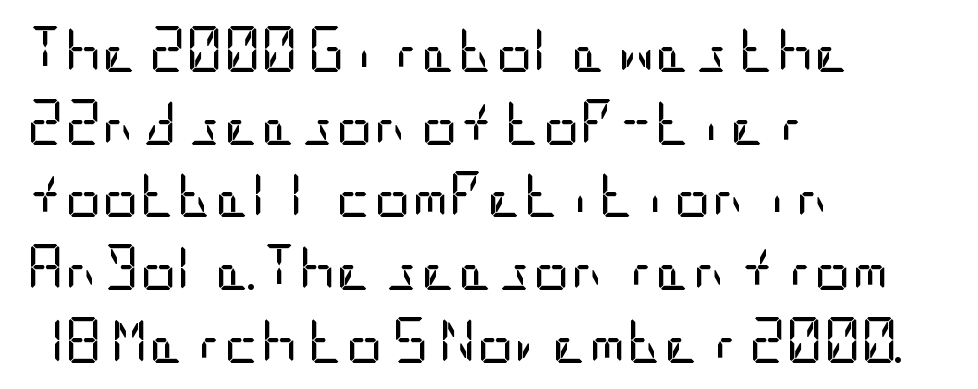
{"serif": "no", "italic": "no", "bold": "no", "weight": "regular", "width": "condensed", "stroke_contrast": "low", "x_height": "large", "underline": "no", "align": "left", "line_spacing": "normal", "line_spacing_ratio": 1.58, "letter_spacing": "normal", "letter_spacing_em": 0.0, "glyph_px": 46}
